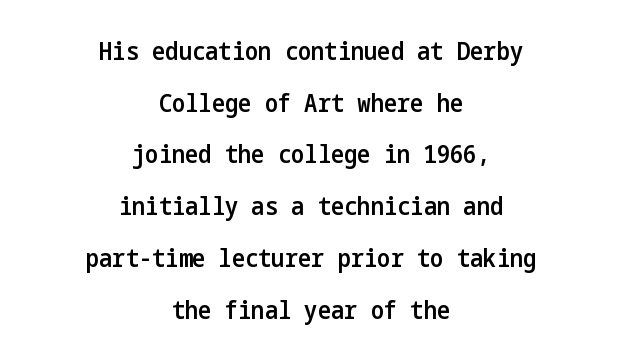
Moderately thickened strokes mark this as semibold type. Visually the block forms a symmetrical silhouette, jagged on both flanks. Is there much room between lines? Yes — plenty of vertical air separates them. The passage shown has conventional tracking throughout. Posture: straight, roman, zero tilt. Honestly, there is no underline to notice here at all.
